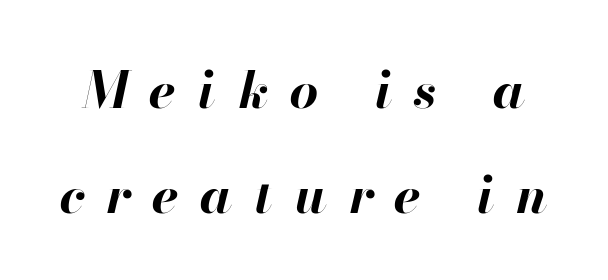
{"italic": "yes", "lean": "right", "slant_degrees": 13, "bold": "yes", "weight": "bold", "width": "normal", "stroke_contrast": "high", "x_height": "small", "monospaced": "no", "underline": "no", "line_spacing": "loose", "line_spacing_ratio": 2.06, "letter_spacing": "wide", "letter_spacing_em": 0.42, "glyph_px": 51}
